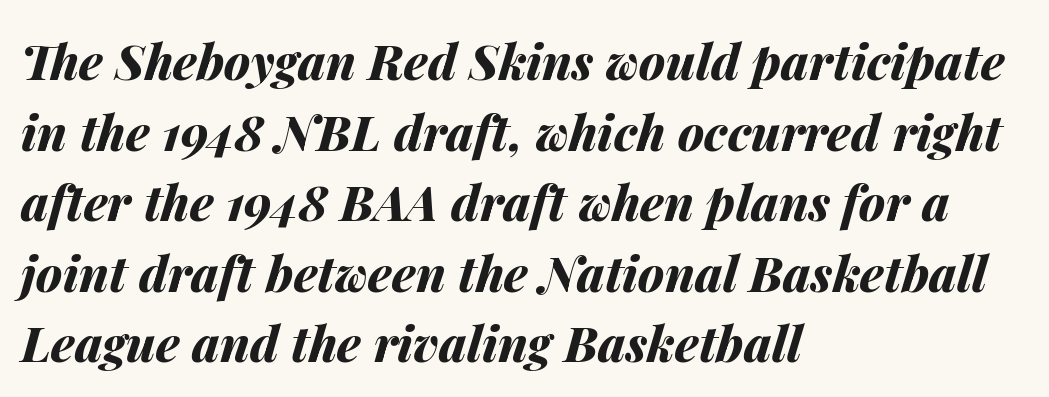
The setting favours the left margin, as ordinary paragraphs usually do. Looking at the ascenders, they clearly lean. Does the leading feel generous? No, just average. Beneath every word, the page is bare.
